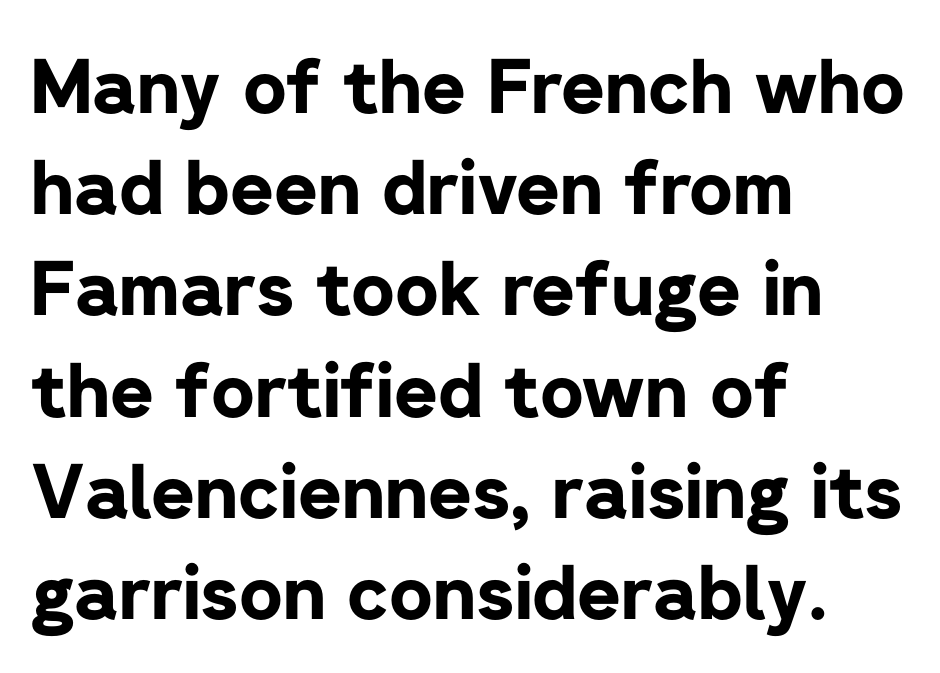
Q: Is the text bold? A: Yes.
Q: Is the text italic (slanted)? A: No, it is upright.
Q: Is the typeface a serif or a sans-serif typeface? A: Sans-serif.
Q: Is the text underlined? A: No.
Q: How is the paragraph aligned? A: Left-aligned.
Q: Is the spacing between letters normal or unusually wide? A: Normal.
Q: Is the spacing between lines tight, normal or loose? A: Normal.
Q: Width (condensed, normal, or wide)? A: Normal.
Q: Stroke contrast? A: Low.
Q: x-height? A: Medium.
Q: Monospaced? A: No.
